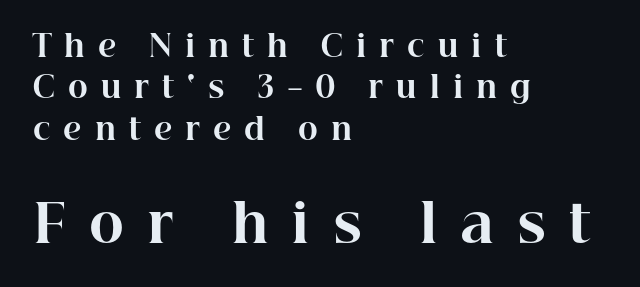
The image shows 53 px bold serif type, upright; set left-aligned, normal line spacing (1.38x), unusually wide letter spacing (+0.43 em), not underlined; the second (bottom) block is 1.77x larger; high stroke contrast and a medium x-height.
